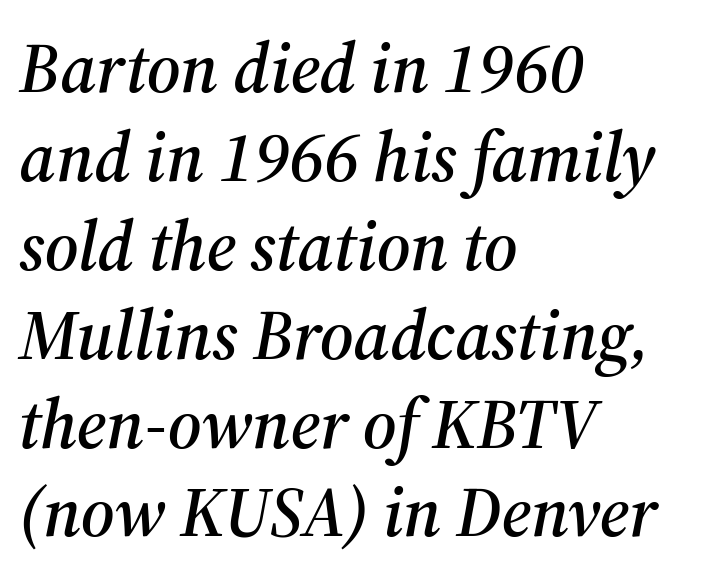
{"serif": "yes", "italic": "yes", "lean": "right", "slant_degrees": 12, "width": "normal", "stroke_contrast": "medium", "x_height": "medium", "monospaced": "no", "underline": "no", "align": "left", "line_spacing": "normal", "line_spacing_ratio": 1.27, "letter_spacing": "normal", "letter_spacing_em": 0.0, "glyph_px": 70}
